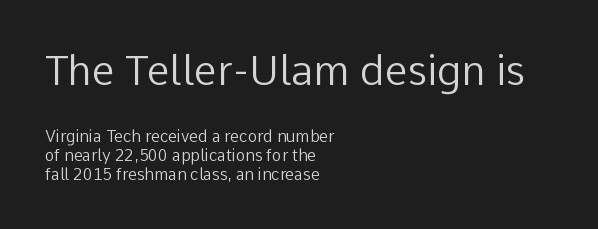
Q: Is the text bold? A: No.
Q: Is the text italic (slanted)? A: No, it is upright.
Q: Is the typeface a serif or a sans-serif typeface? A: Sans-serif.
Q: Is the text underlined? A: No.
Q: How is the paragraph aligned? A: Left-aligned.
Q: Is the spacing between letters normal or unusually wide? A: Normal.
Q: Which block of text is set in a larger size, the first (top) or the second (bottom)? A: The first (top) one.
Q: Width (condensed, normal, or wide)? A: Normal.
Q: Stroke contrast? A: Low.
Q: x-height? A: Medium.
Q: Monospaced? A: No.
